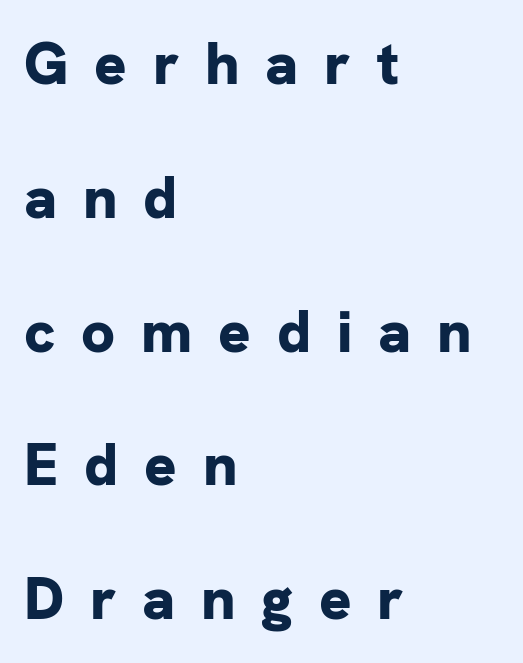
No word sits above an underline. The lines are quadded left. Vertical strokes here are truly vertical. The letters are bold, with thick, heavy strokes. Caption: expanded tracking, letters set apart.
